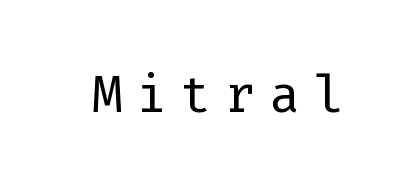
Rendered with straight, roman letterforms. Unmarked baselines from the first word to the last. In terms of letterform style, serifs are entirely absent. Note the uniform advance width — an 'i' takes as much space as an 'm'. Think standard paragraph weight, or any step lighter than that.
